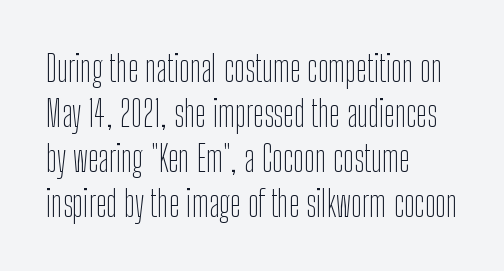
Observe the ordinary spacing: letters are neighbours, not strangers. Has an underline been added? It has not. Reading down the column, the eye jumps a familiar distance to each next line. Grotesque or geometric, the face here clearly has no serifs.
